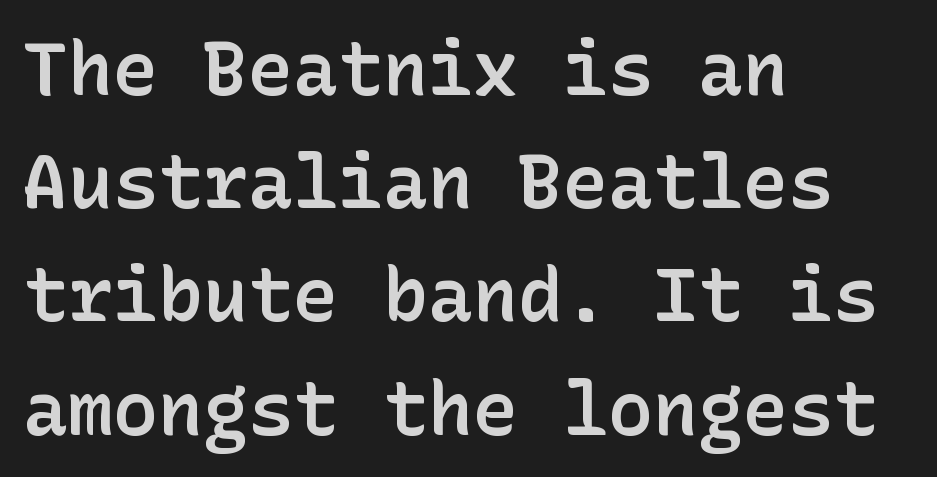
Q: Is the text bold? A: Semi-bold.
Q: Is the text italic (slanted)? A: No, it is upright.
Q: Is the typeface a serif or a sans-serif typeface? A: Sans-serif.
Q: Is the text underlined? A: No.
Q: How is the paragraph aligned? A: Left-aligned.
Q: Is the spacing between letters normal or unusually wide? A: Normal.
Q: Is the spacing between lines tight, normal or loose? A: Normal.
Q: Width (condensed, normal, or wide)? A: Normal.
Q: Stroke contrast? A: Low.
Q: x-height? A: Medium.
